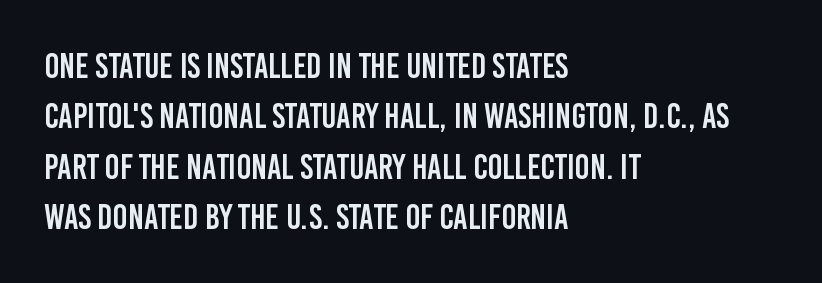
{"serif": "no", "italic": "no", "width": "condensed", "stroke_contrast": "low", "x_height": "large", "monospaced": "no", "underline": "no", "align": "left", "line_spacing": "normal", "line_spacing_ratio": 1.44, "letter_spacing": "normal", "letter_spacing_em": 0.0, "glyph_px": 35}
